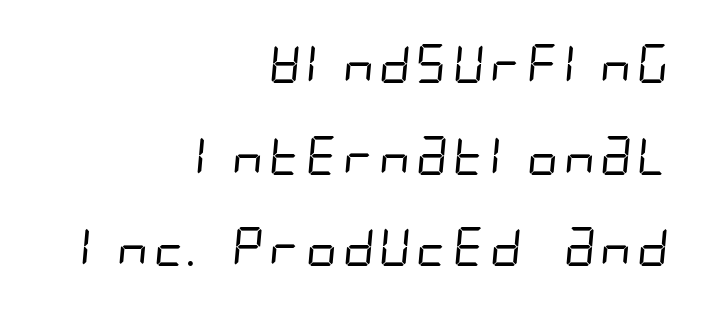
Q: Is the text bold? A: No.
Q: Is the typeface a serif or a sans-serif typeface? A: Sans-serif.
Q: Is the text underlined? A: No.
Q: How is the paragraph aligned? A: Right-aligned.
Q: Is the spacing between letters normal or unusually wide? A: Normal.
Q: Is the spacing between lines tight, normal or loose? A: Loose.
Q: Width (condensed, normal, or wide)? A: Condensed.
Q: Stroke contrast? A: Low.
Q: x-height? A: Large.
